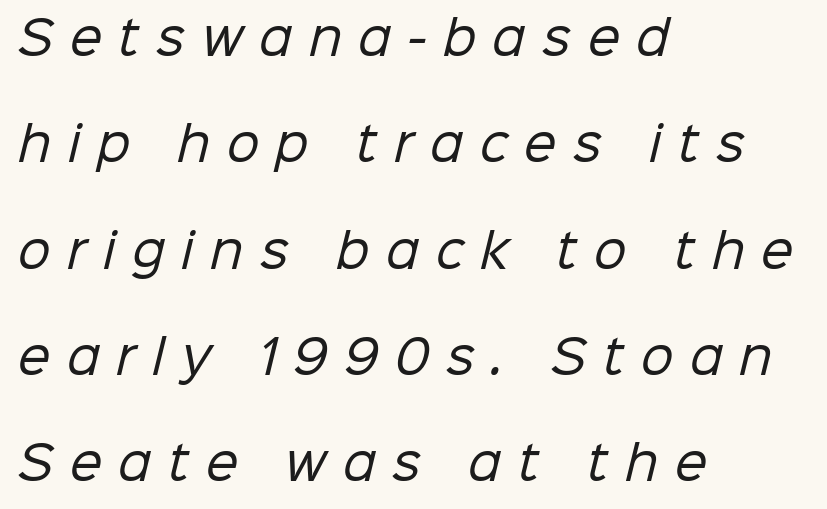
Q: Is the text bold? A: No.
Q: Is the typeface a serif or a sans-serif typeface? A: Sans-serif.
Q: Is the text underlined? A: No.
Q: How is the paragraph aligned? A: Left-aligned.
Q: Is the spacing between letters normal or unusually wide? A: Unusually wide.
Q: Is the spacing between lines tight, normal or loose? A: Loose.
Q: Width (condensed, normal, or wide)? A: Normal.
Q: Stroke contrast? A: Low.
Q: x-height? A: Medium.
Q: Monospaced? A: No.
